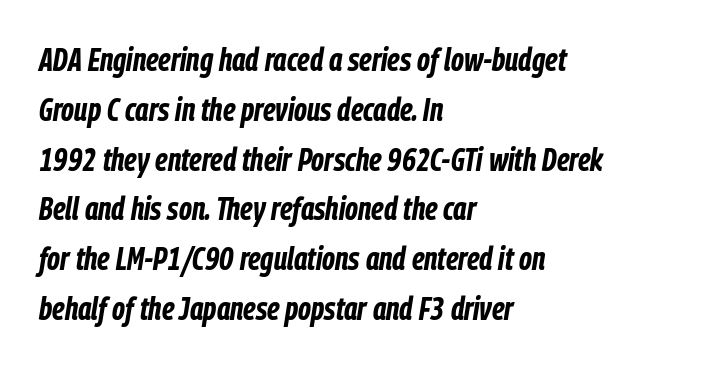
Q: Is the text bold? A: Yes.
Q: Is the text italic (slanted)? A: Yes, it leans right by about 9 degrees.
Q: Is the text underlined? A: No.
Q: How is the paragraph aligned? A: Left-aligned.
Q: Is the spacing between letters normal or unusually wide? A: Normal.
Q: Is the spacing between lines tight, normal or loose? A: Normal.
Q: Width (condensed, normal, or wide)? A: Condensed.
Q: Stroke contrast? A: Low.
Q: x-height? A: Medium.
Q: Monospaced? A: No.
